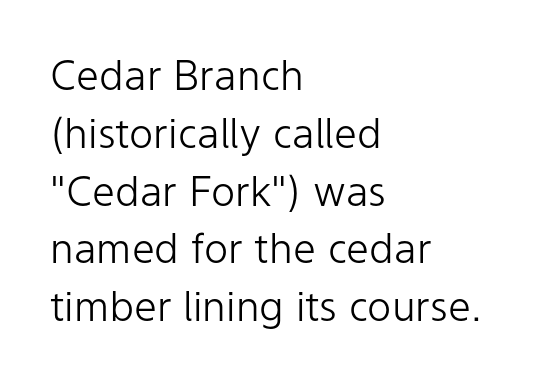
Q: Is the text bold? A: No.
Q: Is the text italic (slanted)? A: No, it is upright.
Q: Is the typeface a serif or a sans-serif typeface? A: Sans-serif.
Q: Is the text underlined? A: No.
Q: How is the paragraph aligned? A: Left-aligned.
Q: Is the spacing between letters normal or unusually wide? A: Normal.
Q: Is the spacing between lines tight, normal or loose? A: Normal.
Q: Width (condensed, normal, or wide)? A: Normal.
Q: Stroke contrast? A: Low.
Q: x-height? A: Medium.
Q: Monospaced? A: No.
